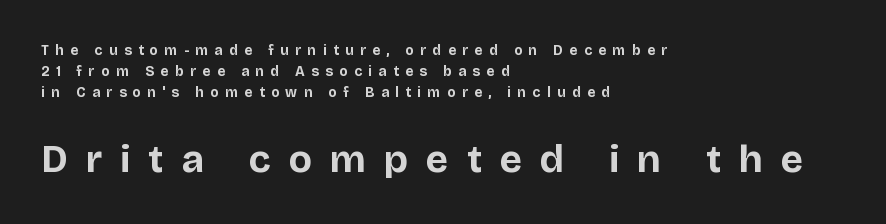
The image shows 39 px bold sans-serif type, upright; set left-aligned, normal line spacing (1.49x), unusually wide letter spacing (+0.46 em), not underlined; the second (bottom) block is 2.79x larger; low stroke contrast and a large x-height.
